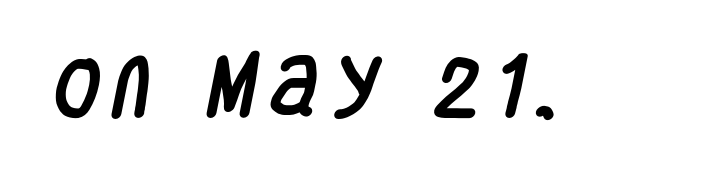
A typesetter would label this face a sans. Rule under the text: the space is simply empty. In terms of letterspacing, this is a distinctly airy, spread setting. Proportional: the letters do not fall into vertical columns.
